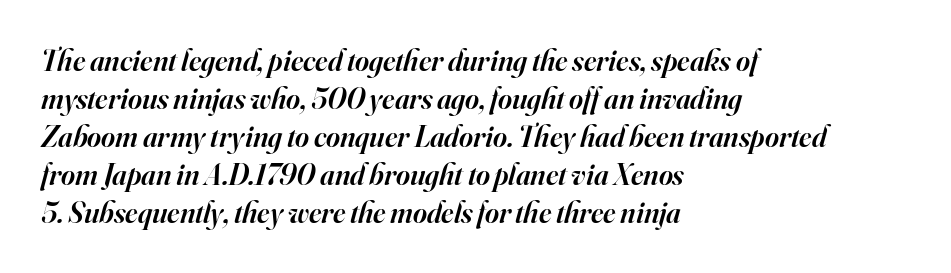
The passage shown is typed in a proportional face where columns would drift. Old-style or modern, the face here clearly has serifs. Honestly, there is no underline to notice here at all. Every row of glyphs begins at an identical x-position on the left. These words are printed semibold, heavier than regular yet not bold. Leading matches the norm, producing a regular column.
